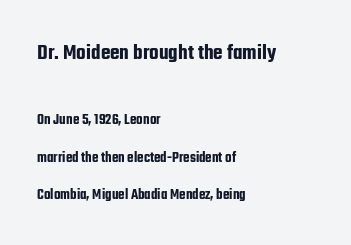
{"italic": "no", "underline": "no", "align": "left", "line_spacing": "loose", "line_spacing_ratio": 2.49, "letter_spacing": "normal", "letter_spacing_em": 0.0, "larger_block": "first", "size_ratio": 1.47, "glyph_px": 22}
